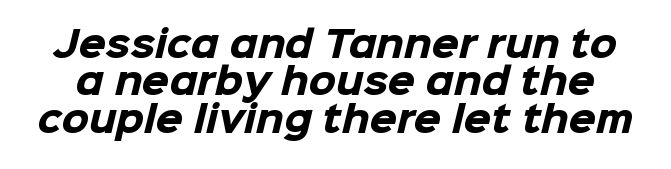
{"serif": "no", "bold": "yes", "weight": "heavy", "width": "normal", "stroke_contrast": "low", "x_height": "medium", "monospaced": "no", "underline": "no", "line_spacing": "tight", "line_spacing_ratio": 1.07, "letter_spacing": "normal", "letter_spacing_em": 0.0, "glyph_px": 35}
